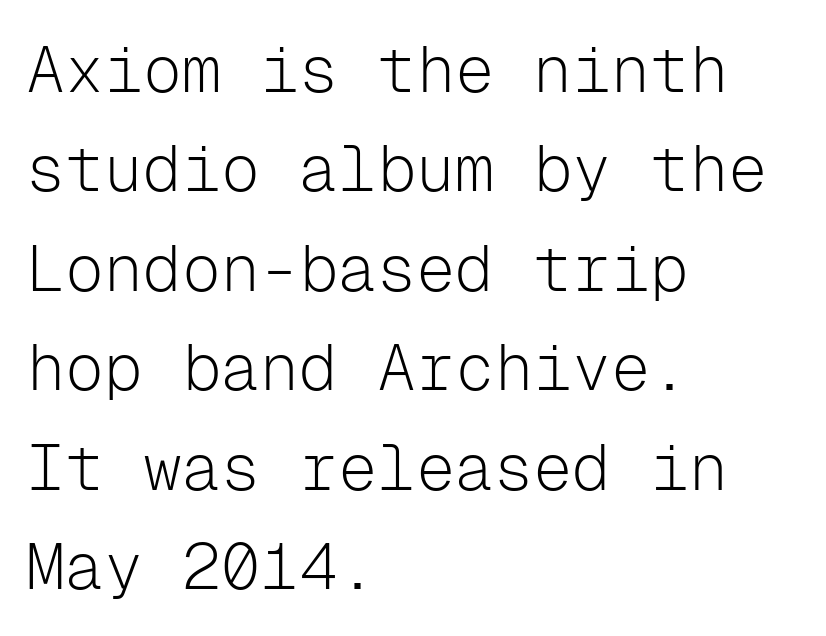
{"serif": "no", "italic": "no", "bold": "no", "weight": "light", "width": "normal", "stroke_contrast": "low", "x_height": "medium", "monospaced": "yes", "underline": "no", "align": "left", "line_spacing": "normal", "line_spacing_ratio": 1.53, "letter_spacing": "normal", "letter_spacing_em": 0.0, "glyph_px": 65}
